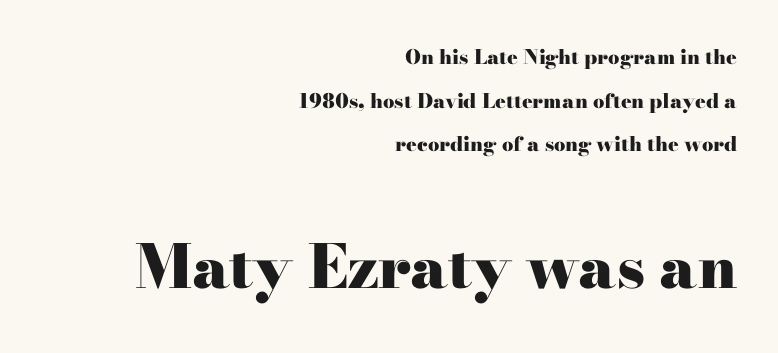
The image shows 60 px heavy, wide serif type, upright; set right-aligned, loose line spacing (2.18x), normal letter spacing, not underlined; the second (bottom) block is 3.0x larger; high stroke contrast and a small x-height.
